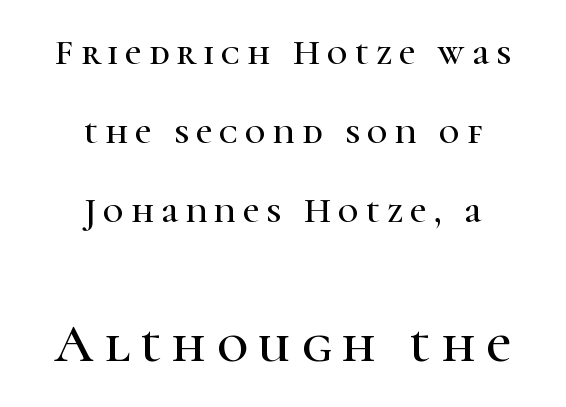
Q: Is the text italic (slanted)? A: No, it is upright.
Q: Is the typeface a serif or a sans-serif typeface? A: Serif.
Q: Is the text underlined? A: No.
Q: How is the paragraph aligned? A: Centered.
Q: Is the spacing between letters normal or unusually wide? A: Unusually wide.
Q: Is the spacing between lines tight, normal or loose? A: Loose.
Q: Which block of text is set in a larger size, the first (top) or the second (bottom)? A: The second (bottom) one.
Q: Width (condensed, normal, or wide)? A: Normal.
Q: Stroke contrast? A: High.
Q: x-height? A: Medium.
Q: Monospaced? A: No.
